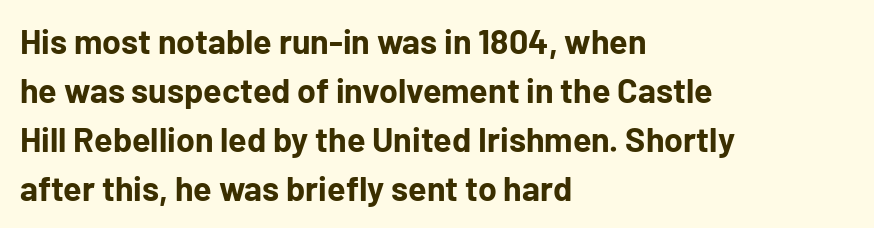
The image shows 34 px bold sans-serif type, upright; set left-aligned, normal line spacing (1.44x), normal letter spacing, not underlined; low stroke contrast and a medium x-height.
